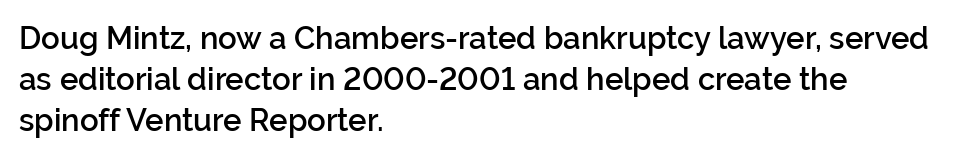
The image shows 31 px semibold sans-serif type, upright; set left-aligned, normal line spacing (1.32x), normal letter spacing, not underlined; low stroke contrast and a medium x-height.
